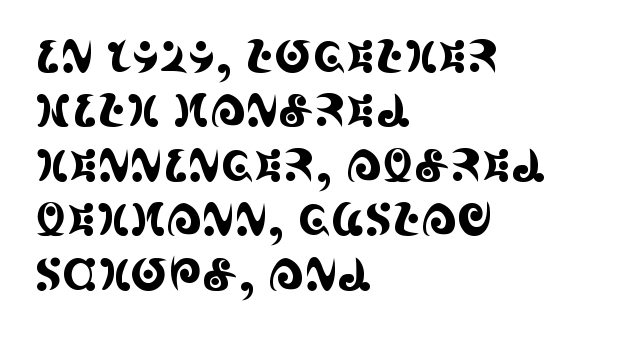
The image shows 45 px condensed serif type, upright; set left-aligned, line spacing 1.21x, normal letter spacing, not underlined; a large x-height.
